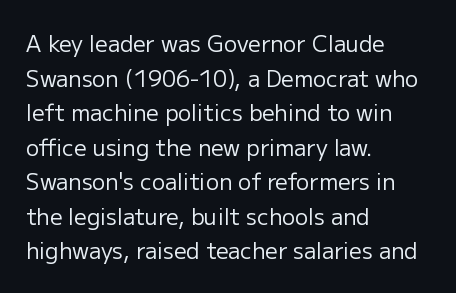
The image shows 22 px text type, upright; set left-aligned, normal line spacing (1.57x), normal letter spacing, not underlined.
